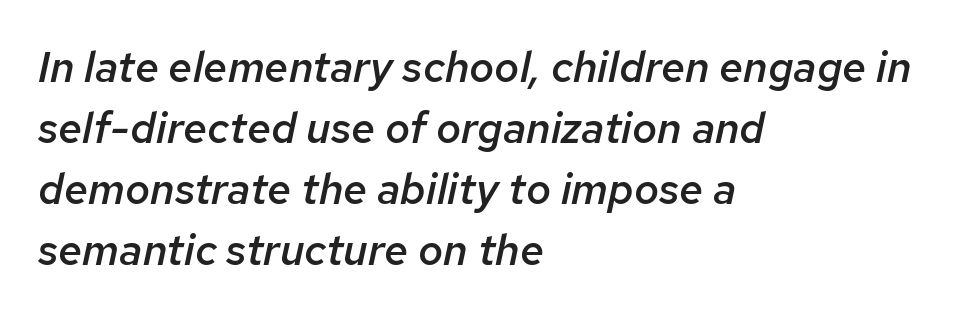
Notice how descenders clear the ascenders below comfortably — that's standard leading. The letters sit at their default tracking, neither squeezed nor spread. The passage shown is semibold, sitting just below true bold. Italic: yes, the glyphs are oblique.
